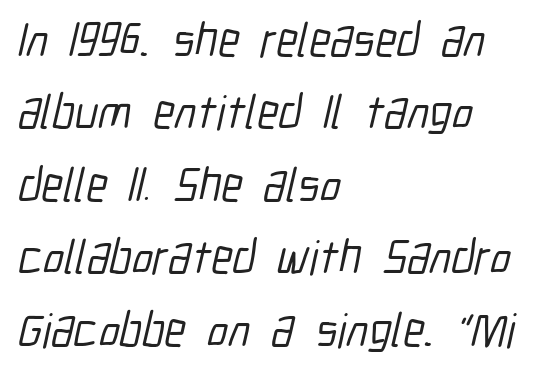
{"serif": "no", "width": "condensed", "stroke_contrast": "low", "x_height": "medium", "monospaced": "no", "underline": "no", "align": "left", "line_spacing": "normal", "line_spacing_ratio": 1.51, "letter_spacing": "normal", "letter_spacing_em": 0.0, "glyph_px": 48}
